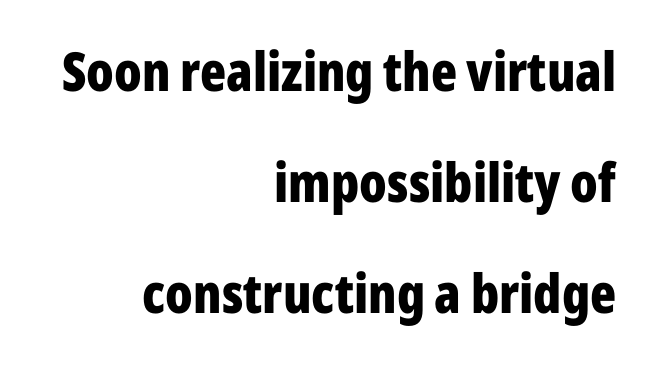
The image shows 54 px bold, condensed sans-serif type, upright; set right-aligned, loose line spacing (2.06x), normal letter spacing, not underlined; low stroke contrast and a medium x-height.
